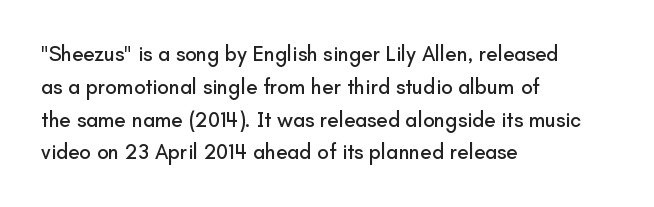
Q: Is the text italic (slanted)? A: No, it is upright.
Q: Is the text underlined? A: No.
Q: How is the paragraph aligned? A: Left-aligned.
Q: Is the spacing between letters normal or unusually wide? A: Normal.
Q: Is the spacing between lines tight, normal or loose? A: Normal.
